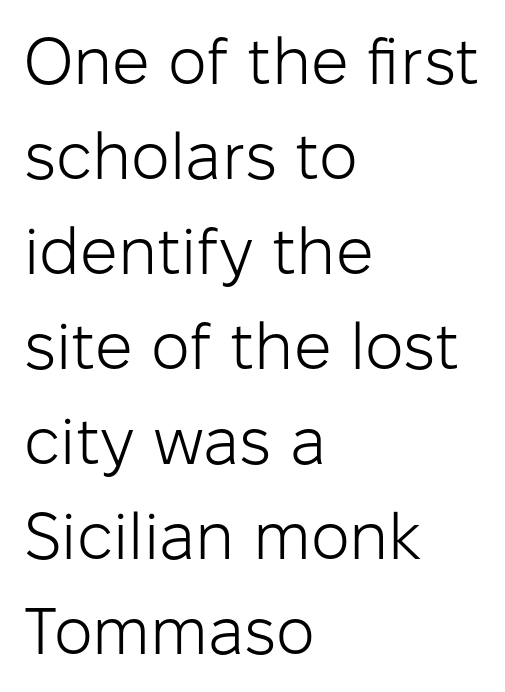
Weight class: somewhere from thin through regular. Just letters on the line, the space beneath them empty. Spacing verdict: proportional, widths tailored to each character. Classification — sans serif. Every stem runs plumb, perpendicular to the baseline. The rendering keeps characters at their native spacing.
